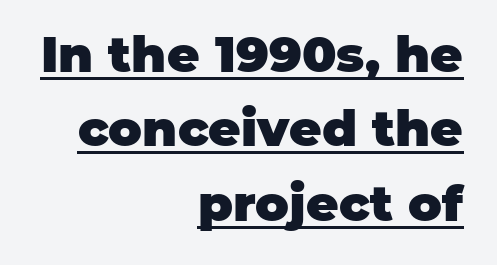
Q: Is the text bold? A: Yes.
Q: Is the text italic (slanted)? A: No, it is upright.
Q: Is the typeface a serif or a sans-serif typeface? A: Sans-serif.
Q: Is the text underlined? A: Yes.
Q: How is the paragraph aligned? A: Right-aligned.
Q: Is the spacing between letters normal or unusually wide? A: Normal.
Q: Is the spacing between lines tight, normal or loose? A: Normal.
Q: Width (condensed, normal, or wide)? A: Normal.
Q: Stroke contrast? A: Low.
Q: x-height? A: Large.
Q: Monospaced? A: No.
